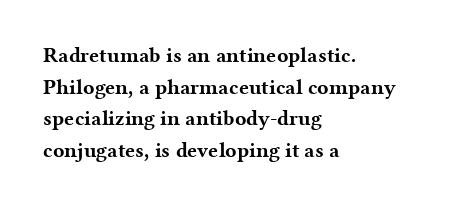
{"italic": "no", "bold": "yes", "underline": "no", "align": "left", "line_spacing": "normal", "line_spacing_ratio": 1.51, "letter_spacing": "normal", "letter_spacing_em": 0.0, "glyph_px": 21}
